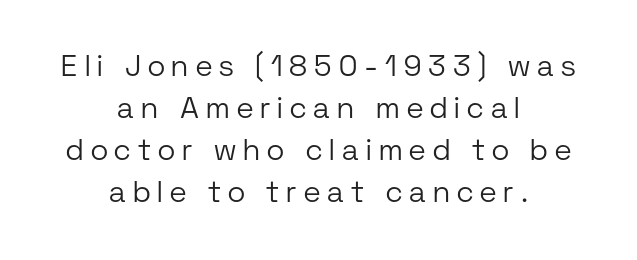
Q: Is the text bold? A: No.
Q: Is the text italic (slanted)? A: No, it is upright.
Q: Is the typeface a serif or a sans-serif typeface? A: Sans-serif.
Q: Is the text underlined? A: No.
Q: How is the paragraph aligned? A: Centered.
Q: Is the spacing between letters normal or unusually wide? A: Unusually wide.
Q: Is the spacing between lines tight, normal or loose? A: Normal.
Q: Width (condensed, normal, or wide)? A: Normal.
Q: Stroke contrast? A: Low.
Q: x-height? A: Medium.
Q: Monospaced? A: No.
